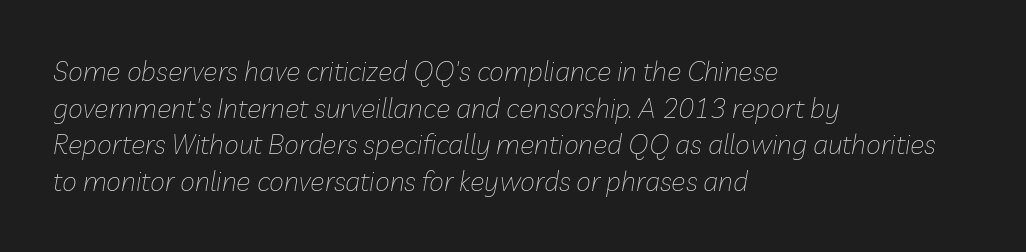
The image shows 27 px text type, italic (leaning right); set left-aligned, normal line spacing (1.36x), normal letter spacing, not underlined.
